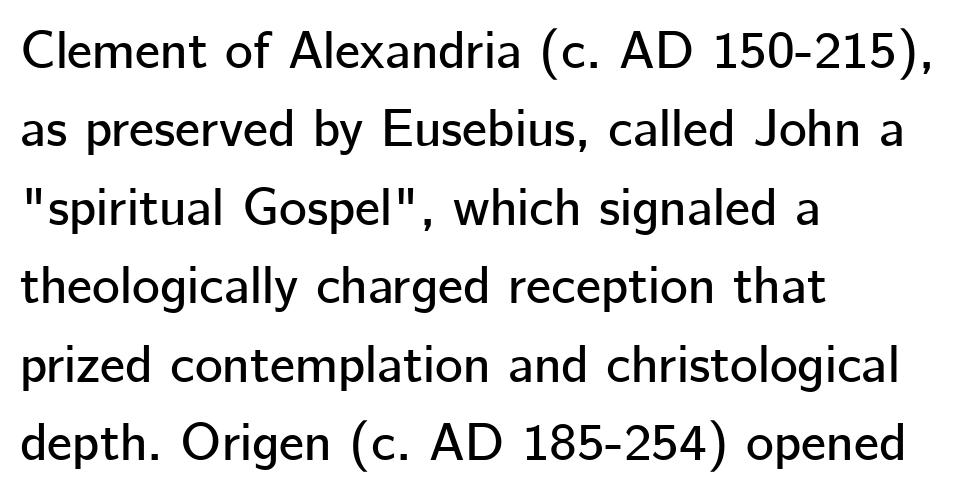
Q: Is the text italic (slanted)? A: No, it is upright.
Q: Is the typeface a serif or a sans-serif typeface? A: Sans-serif.
Q: Is the text underlined? A: No.
Q: How is the paragraph aligned? A: Left-aligned.
Q: Is the spacing between letters normal or unusually wide? A: Normal.
Q: Is the spacing between lines tight, normal or loose? A: Normal.
Q: Width (condensed, normal, or wide)? A: Normal.
Q: Stroke contrast? A: Low.
Q: x-height? A: Medium.
Q: Monospaced? A: No.
